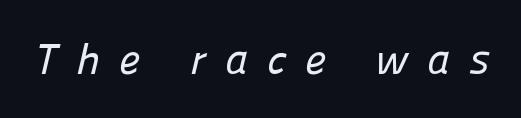
Q: Is the typeface a serif or a sans-serif typeface? A: Sans-serif.
Q: Is the text underlined? A: No.
Q: Is the spacing between letters normal or unusually wide? A: Unusually wide.
Q: Width (condensed, normal, or wide)? A: Normal.
Q: Stroke contrast? A: Low.
Q: x-height? A: Medium.
Q: Monospaced? A: No.
